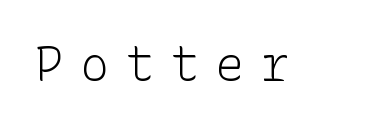
Q: Is the text bold? A: No.
Q: Is the text italic (slanted)? A: No, it is upright.
Q: Is the typeface a serif or a sans-serif typeface? A: Sans-serif.
Q: Is the text underlined? A: No.
Q: Is the spacing between letters normal or unusually wide? A: Unusually wide.
Q: Width (condensed, normal, or wide)? A: Normal.
Q: Stroke contrast? A: Low.
Q: x-height? A: Medium.
